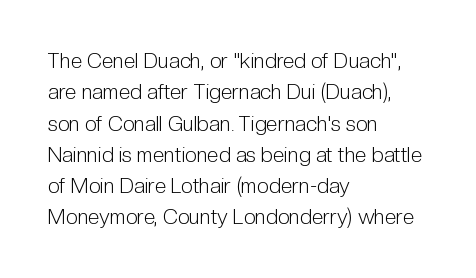
The image shows 21 px text type, upright; set left-aligned, normal line spacing (1.49x), normal letter spacing, not underlined.
